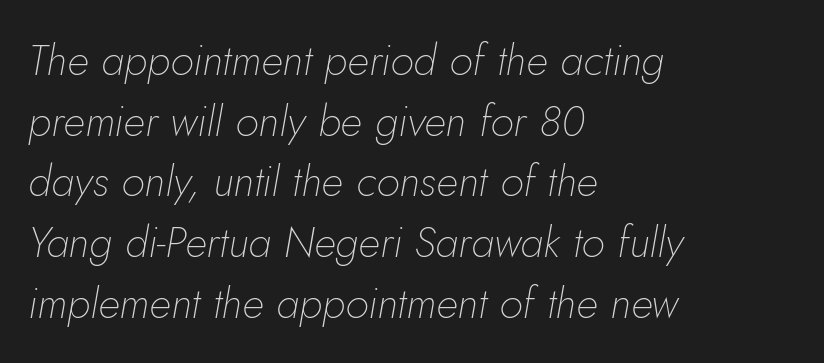
{"italic": "yes", "lean": "right", "slant_degrees": 5, "bold": "no", "weight": "thin", "width": "normal", "stroke_contrast": "low", "x_height": "small", "monospaced": "no", "underline": "no", "align": "left", "line_spacing": "normal", "line_spacing_ratio": 1.41, "letter_spacing": "normal", "letter_spacing_em": 0.0, "glyph_px": 43}
